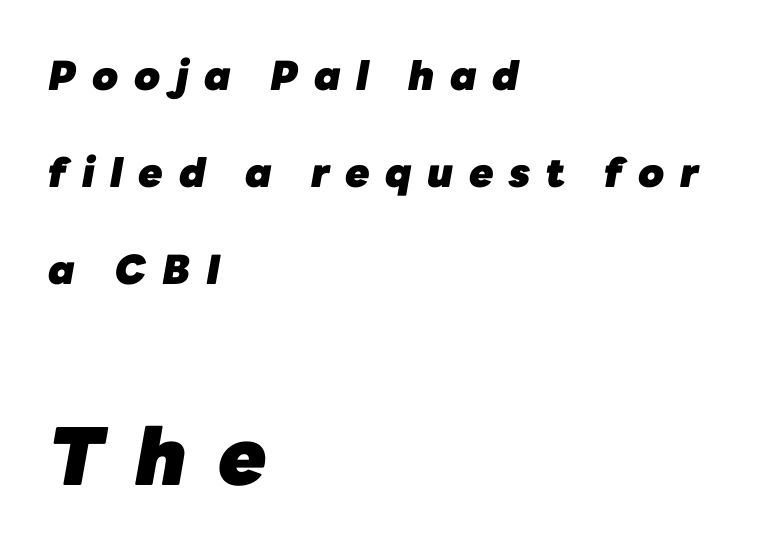
The passage shown leans; its letterforms are oblique. Teacher's note: observe the even left margin — that is flush-left alignment. A typesetter would call this proportional, since set widths differ per character. A dark, heavy texture on the line: the type is bold. The letters in the lower block stand taller than those in the block above. The line texture is sparse and dotted thanks to wide tracking.
